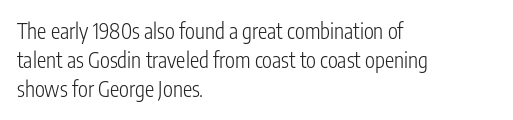
Tracking here is standard; glyphs follow each other at the usual distance. Heft: none added — not bold. These lines are set flush left with a ragged right edge. The letters stand straight up with perfectly vertical stems. Has an underline been added? It has not.
